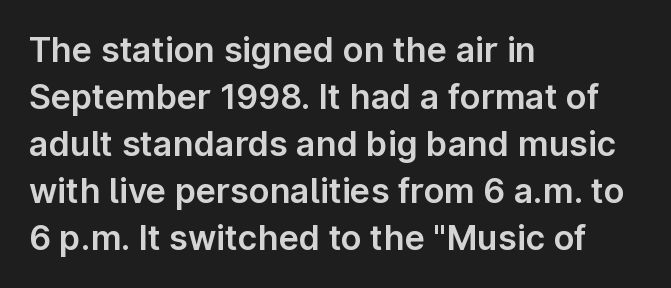
The designer left line spacing at the default. Think of a printed novel: that variable character pitch is what you see here. Ordinary non-slanted type is in use. Words float on clear page, feet unadorned.
